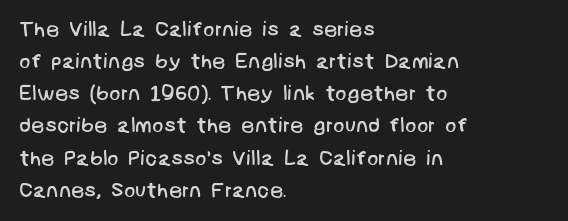
The image shows 21 px text type; set left-aligned, normal line spacing (1.53x), normal letter spacing, not underlined.
